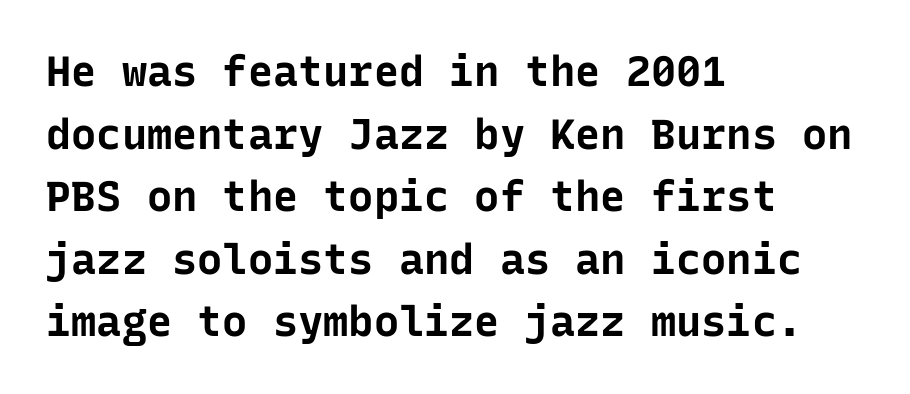
{"serif": "no", "italic": "no", "bold": "yes", "weight": "bold", "width": "normal", "stroke_contrast": "low", "x_height": "medium", "monospaced": "yes", "underline": "no", "align": "left", "line_spacing": "normal", "line_spacing_ratio": 1.49, "letter_spacing": "normal", "letter_spacing_em": 0.0, "glyph_px": 42}
